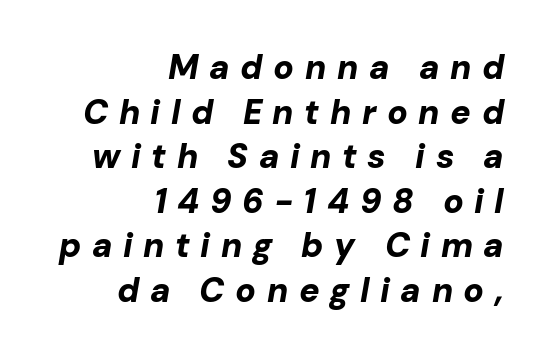
Q: Is the text bold? A: Yes.
Q: Is the text italic (slanted)? A: Yes, it leans right by about 10 degrees.
Q: Is the text underlined? A: No.
Q: How is the paragraph aligned? A: Right-aligned.
Q: Is the spacing between letters normal or unusually wide? A: Unusually wide.
Q: Is the spacing between lines tight, normal or loose? A: Normal.
Q: Width (condensed, normal, or wide)? A: Normal.
Q: Stroke contrast? A: Low.
Q: x-height? A: Medium.
Q: Monospaced? A: No.
